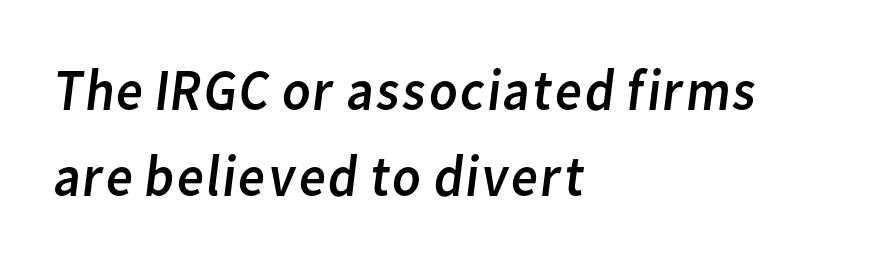
{"serif": "no", "bold": "no", "weight": "regular", "width": "normal", "stroke_contrast": "low", "x_height": "medium", "monospaced": "no", "underline": "no", "align": "left", "line_spacing": "normal", "line_spacing_ratio": 1.45, "letter_spacing": "normal", "letter_spacing_em": 0.0, "glyph_px": 59}
